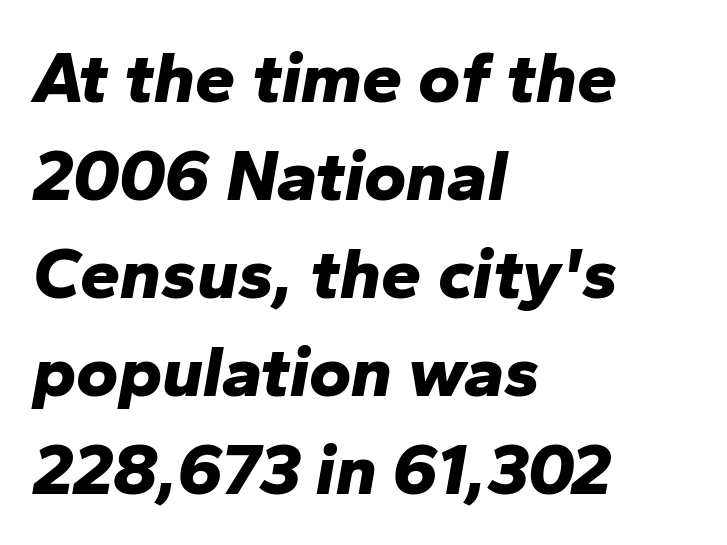
Q: Is the text bold? A: Yes.
Q: Is the text italic (slanted)? A: Yes, it leans right by about 10 degrees.
Q: Is the text underlined? A: No.
Q: How is the paragraph aligned? A: Left-aligned.
Q: Is the spacing between letters normal or unusually wide? A: Normal.
Q: Is the spacing between lines tight, normal or loose? A: Normal.
Q: Width (condensed, normal, or wide)? A: Normal.
Q: Stroke contrast? A: Low.
Q: x-height? A: Medium.
Q: Monospaced? A: No.
